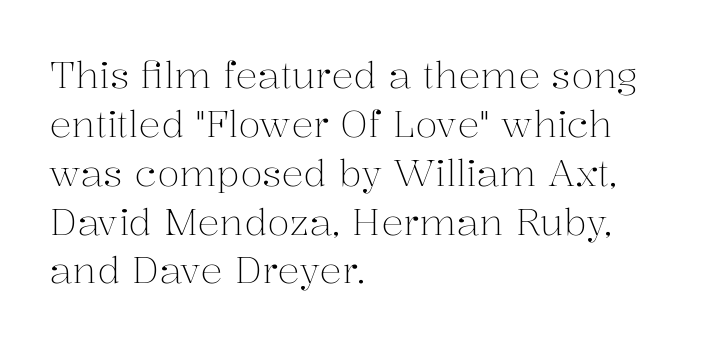
The image shows 37 px light serif type, upright; set left-aligned, normal line spacing (1.32x), normal letter spacing, not underlined; medium stroke contrast and a medium x-height.
